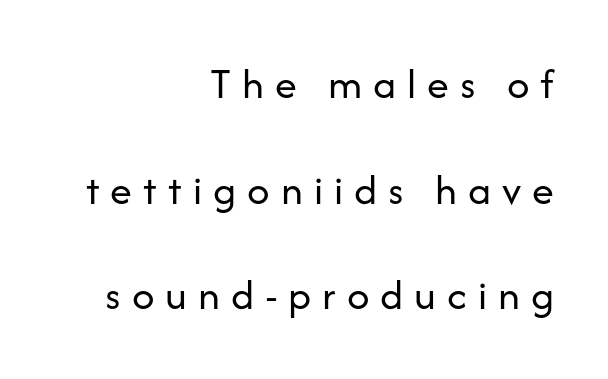
{"serif": "no", "italic": "no", "bold": "no", "weight": "regular", "width": "normal", "stroke_contrast": "low", "x_height": "medium", "monospaced": "no", "underline": "no", "align": "right", "line_spacing": "loose", "line_spacing_ratio": 2.4, "letter_spacing": "wide", "letter_spacing_em": 0.25, "glyph_px": 44}
